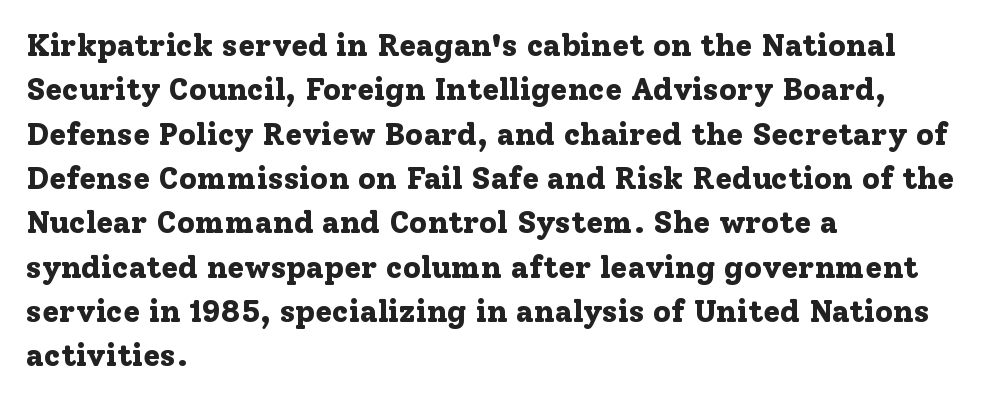
The image shows 31 px bold serif type, upright; set left-aligned, normal line spacing (1.43x), normal letter spacing, not underlined; low stroke contrast and a medium x-height.
